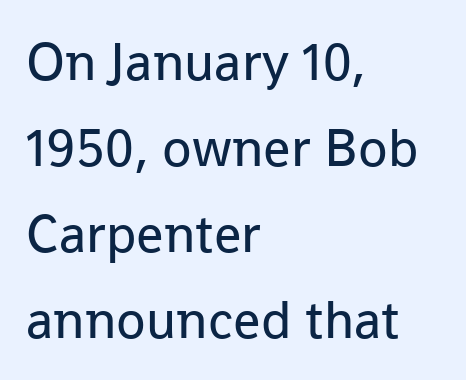
The image shows 54 px regular-weight sans-serif type, upright; set left-aligned, normal line spacing (1.59x), normal letter spacing, not underlined; low stroke contrast and a medium x-height.
